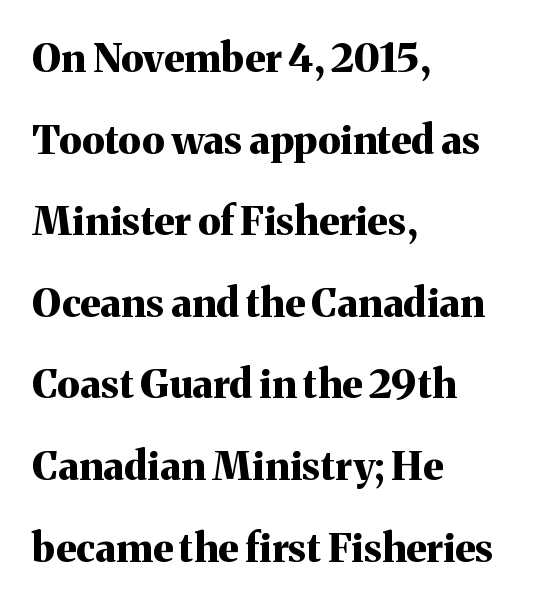
The image shows 40 px bold serif type, upright; set left-aligned, loose line spacing (2.04x), normal letter spacing, not underlined; medium stroke contrast and a medium x-height.
